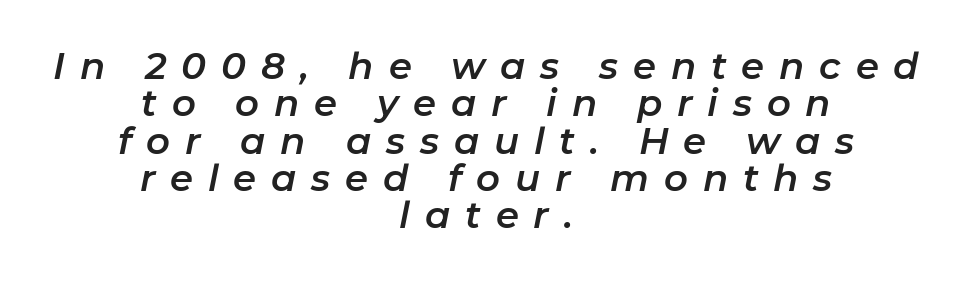
{"italic": "yes", "lean": "right", "slant_degrees": 11, "width": "normal", "stroke_contrast": "low", "x_height": "medium", "monospaced": "no", "underline": "no", "align": "center", "line_spacing": "tight", "line_spacing_ratio": 1.01, "letter_spacing": "wide", "letter_spacing_em": 0.4, "glyph_px": 37}
